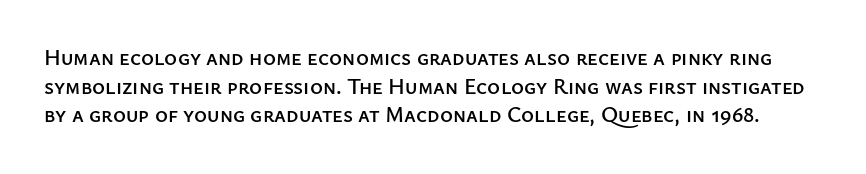
The image shows 22 px text type, upright; set normal line spacing (1.3x), normal letter spacing, not underlined.
